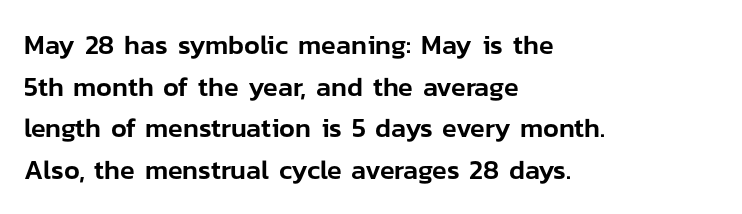
The image shows 27 px text type, upright; set left-aligned, normal line spacing (1.54x), normal letter spacing, not underlined.
